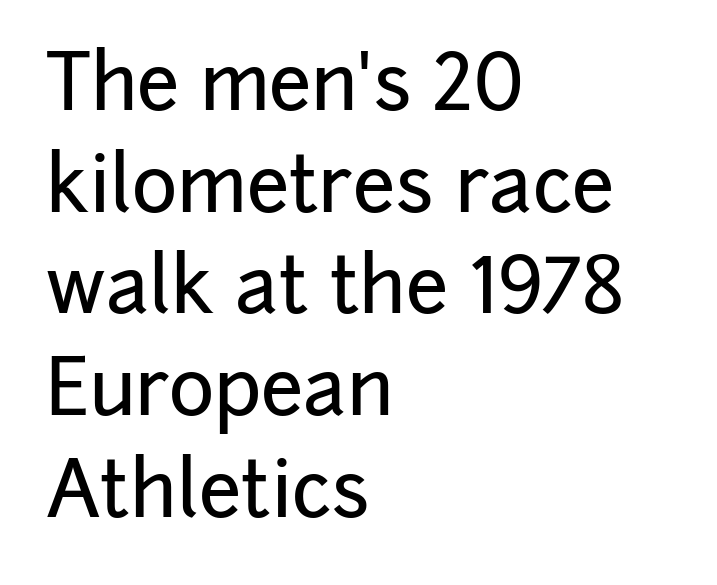
{"serif": "no", "italic": "no", "width": "normal", "stroke_contrast": "low", "x_height": "medium", "monospaced": "no", "underline": "no", "align": "left", "line_spacing": "normal", "line_spacing_ratio": 1.32, "letter_spacing": "normal", "letter_spacing_em": 0.0, "glyph_px": 77}
